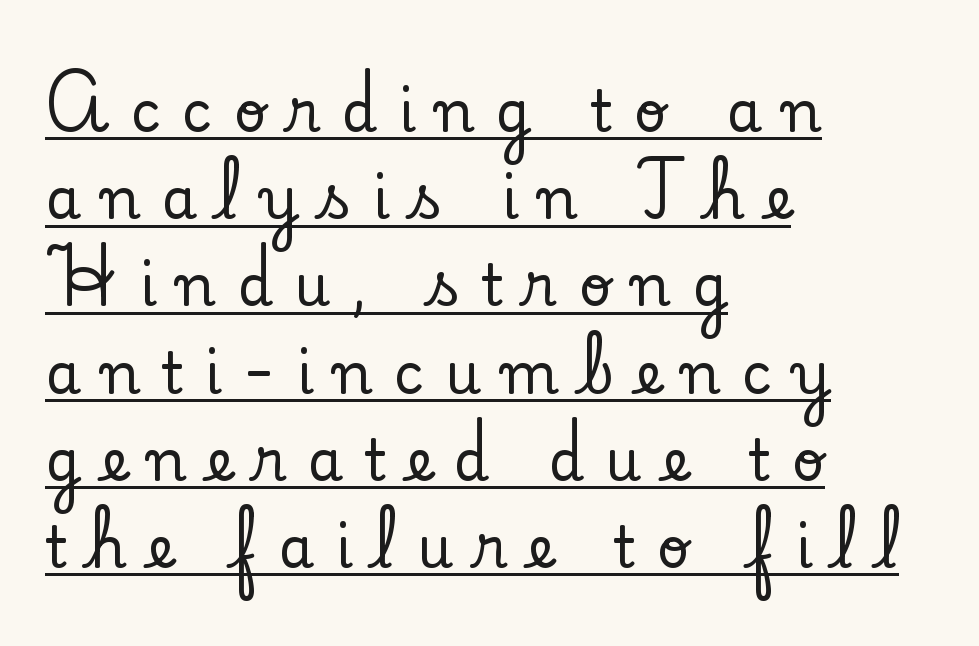
{"serif": "yes", "italic": "no", "width": "normal", "stroke_contrast": "low", "x_height": "small", "monospaced": "no", "underline": "yes", "align": "left", "line_spacing": "normal", "line_spacing_ratio": 1.53, "letter_spacing": "wide", "letter_spacing_em": 0.37, "glyph_px": 57}
